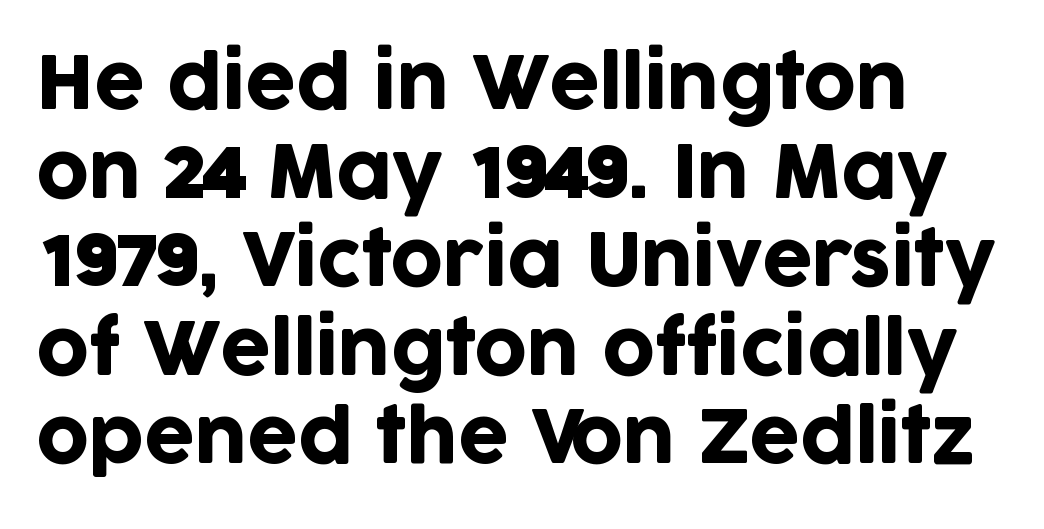
{"serif": "no", "italic": "no", "width": "normal", "stroke_contrast": "low", "x_height": "large", "monospaced": "no", "underline": "no", "align": "left", "line_spacing_ratio": 1.23, "letter_spacing": "normal", "letter_spacing_em": 0.0, "glyph_px": 72}
